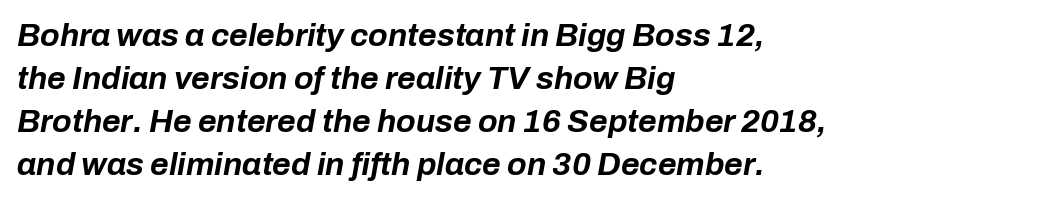
Does extra space separate the letters? No, they use regular spacing. In terms of leading, this rendering sits right in the middle. One-word summary of the alignment: left. The specimen omits any rule beneath the text block's lines. The letters advance in unequal steps, a hallmark of proportional type.
